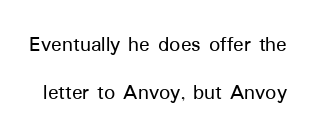
The image shows 22 px text type, upright; set loose line spacing (2.18x), normal letter spacing, not underlined.
